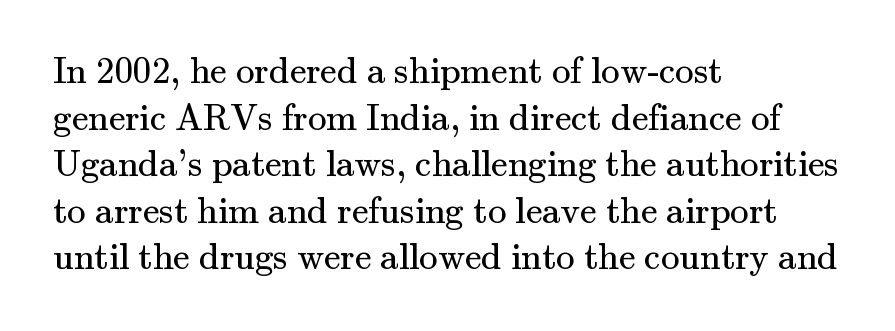
Q: Is the text bold? A: No.
Q: Is the text italic (slanted)? A: No, it is upright.
Q: Is the typeface a serif or a sans-serif typeface? A: Serif.
Q: Is the text underlined? A: No.
Q: How is the paragraph aligned? A: Left-aligned.
Q: Is the spacing between letters normal or unusually wide? A: Normal.
Q: Is the spacing between lines tight, normal or loose? A: Normal.
Q: Width (condensed, normal, or wide)? A: Normal.
Q: Stroke contrast? A: Medium.
Q: x-height? A: Small.
Q: Monospaced? A: No.
